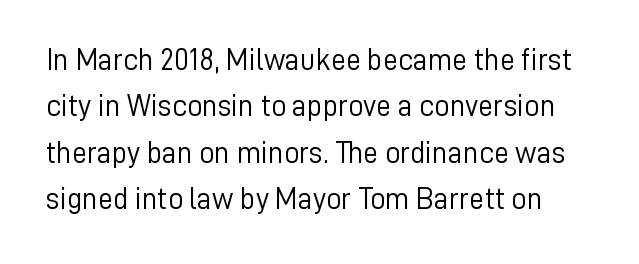
{"serif": "no", "italic": "no", "bold": "no", "weight": "light", "width": "normal", "stroke_contrast": "low", "x_height": "medium", "monospaced": "no", "underline": "no", "line_spacing": "normal", "line_spacing_ratio": 1.55, "letter_spacing": "normal", "letter_spacing_em": 0.0, "glyph_px": 30}
